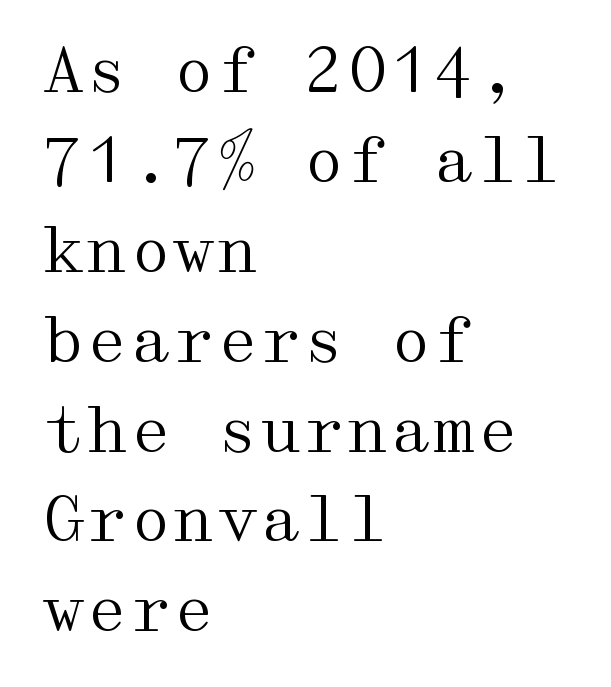
Q: Is the text bold? A: No.
Q: Is the text italic (slanted)? A: No, it is upright.
Q: Is the typeface a serif or a sans-serif typeface? A: Serif.
Q: Is the text underlined? A: No.
Q: How is the paragraph aligned? A: Left-aligned.
Q: Is the spacing between letters normal or unusually wide? A: Normal.
Q: Is the spacing between lines tight, normal or loose? A: Normal.
Q: Width (condensed, normal, or wide)? A: Wide.
Q: Stroke contrast? A: Medium.
Q: x-height? A: Medium.
